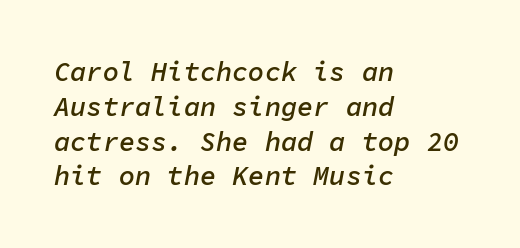
Q: Is the text bold? A: Semi-bold.
Q: Is the text italic (slanted)? A: Yes, it leans right by about 11 degrees.
Q: Is the text underlined? A: No.
Q: How is the paragraph aligned? A: Left-aligned.
Q: Is the spacing between letters normal or unusually wide? A: Normal.
Q: Is the spacing between lines tight, normal or loose? A: Normal.
